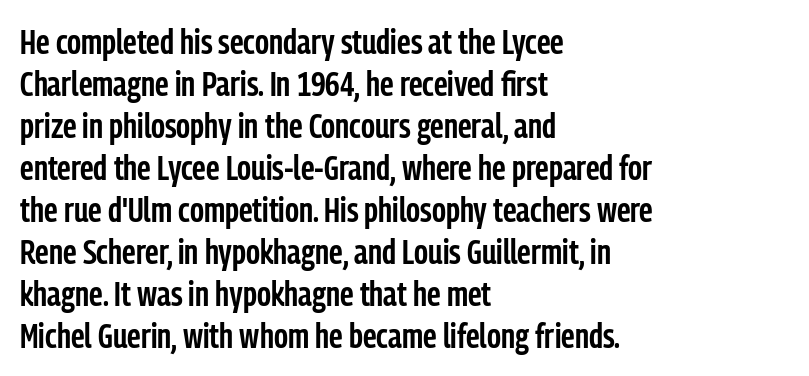
These lines are composed in type without serifs. A student would call this left alignment; a typographer would say flush left, rag right. The letters advance in unequal steps, a hallmark of proportional type. Look at the stroke-to-counter ratio: somewhat heavy, a semibold. Spacing between characters is what you'd get straight out of the box. A roman cut, with each character standing at attention.
